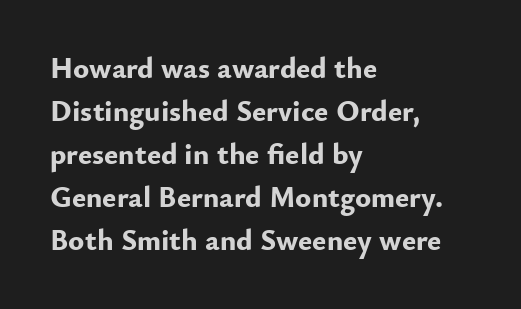
The image shows 30 px bold sans-serif type, upright; set left-aligned, normal line spacing (1.43x), normal letter spacing, not underlined; low stroke contrast and a small x-height.
